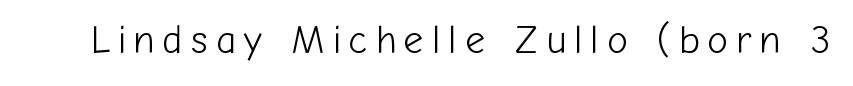
{"serif": "no", "italic": "no", "bold": "no", "weight": "light", "width": "normal", "stroke_contrast": "low", "x_height": "medium", "monospaced": "no", "underline": "no", "letter_spacing": "wide", "letter_spacing_em": 0.2, "glyph_px": 39}
